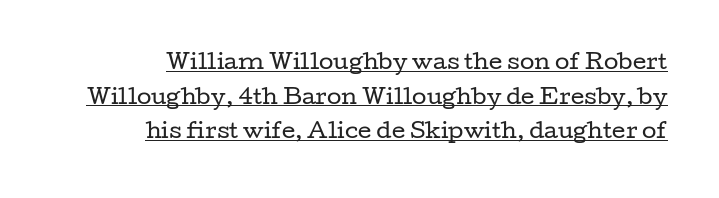
{"italic": "no", "bold": "no", "underline": "yes", "align": "right", "line_spacing": "normal", "line_spacing_ratio": 1.65, "letter_spacing": "normal", "letter_spacing_em": 0.0, "glyph_px": 21}
